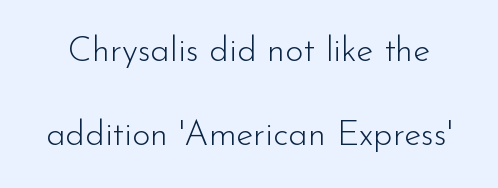
The image shows 35 px light sans-serif type, upright; set loose line spacing (2.39x), normal letter spacing, not underlined; low stroke contrast and a small x-height.
